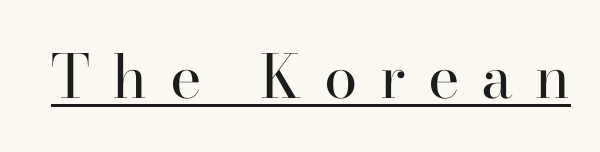
{"serif": "yes", "italic": "no", "bold": "no", "weight": "regular", "width": "normal", "stroke_contrast": "high", "x_height": "small", "monospaced": "no", "underline": "yes", "letter_spacing": "wide", "letter_spacing_em": 0.37, "glyph_px": 60}
